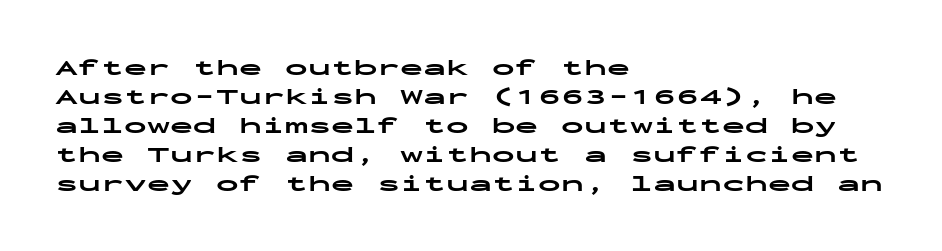
The typography opts for an upright posture over an oblique one. What weight is shown? A full bold with thick strokes. How would I describe the line gaps? Plain and ordinary. Each line starts at the same left margin while the right side varies.
